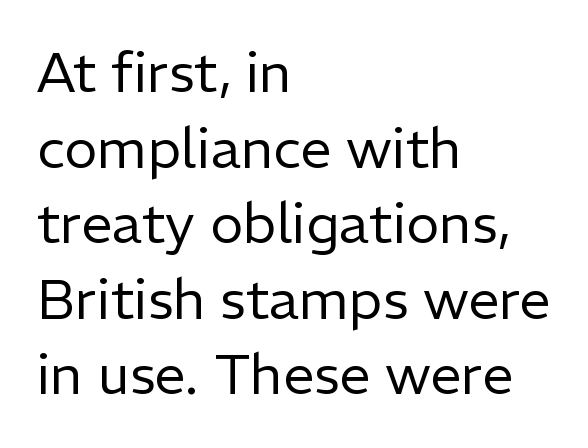
{"serif": "no", "italic": "no", "bold": "no", "weight": "regular", "width": "normal", "stroke_contrast": "low", "x_height": "medium", "monospaced": "no", "underline": "no", "align": "left", "line_spacing": "normal", "line_spacing_ratio": 1.35, "letter_spacing": "normal", "letter_spacing_em": 0.0, "glyph_px": 56}
